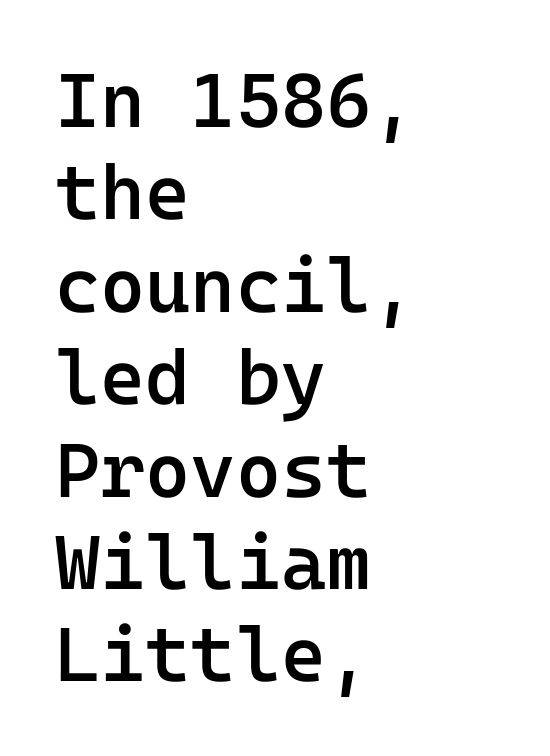
The image shows 77 px semibold sans-serif type, upright, monospaced; set left-aligned, line spacing 1.2x, normal letter spacing, not underlined; low stroke contrast and a medium x-height.
